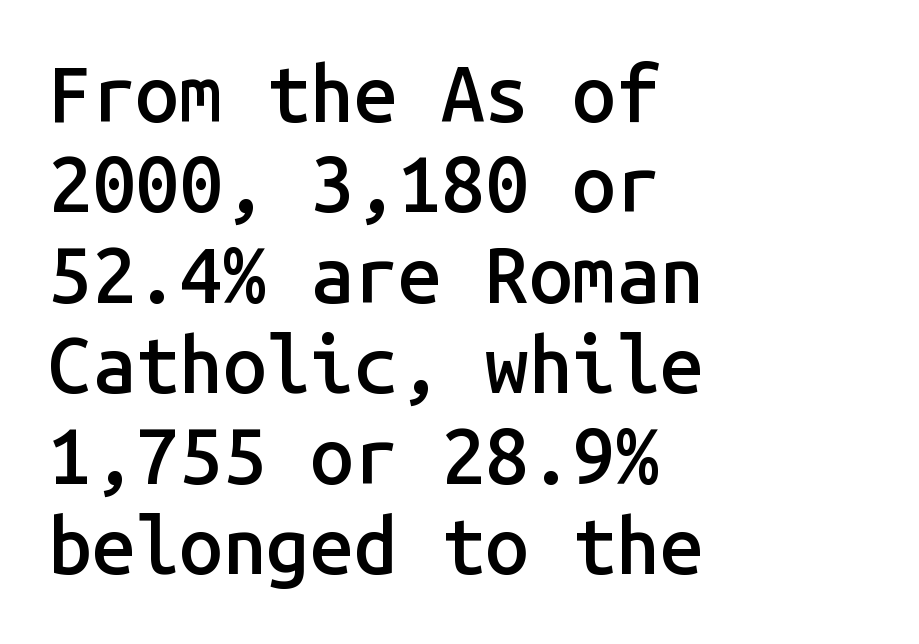
{"serif": "no", "italic": "no", "bold": "semi", "weight": "semibold", "width": "normal", "stroke_contrast": "low", "x_height": "medium", "monospaced": "yes", "underline": "no", "align": "left", "line_spacing_ratio": 1.16, "letter_spacing": "normal", "letter_spacing_em": 0.0, "glyph_px": 78}
